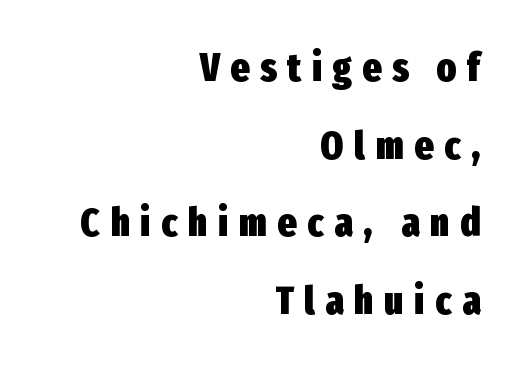
The image shows 40 px heavy, condensed sans-serif type, upright; set right-aligned, loose line spacing (1.94x), unusually wide letter spacing (+0.27 em), not underlined; low stroke contrast and a medium x-height.
